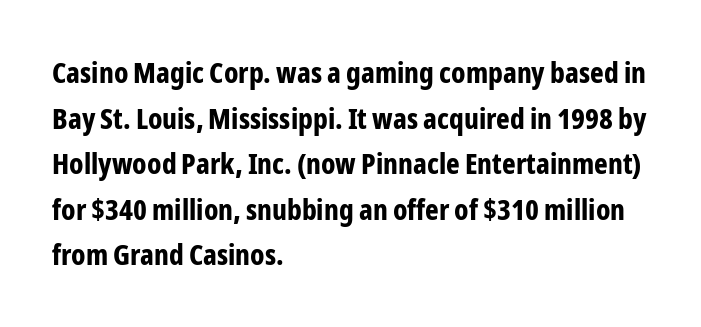
{"serif": "no", "italic": "no", "bold": "yes", "weight": "bold", "width": "condensed", "stroke_contrast": "low", "x_height": "medium", "monospaced": "no", "underline": "no", "align": "left", "line_spacing": "normal", "line_spacing_ratio": 1.57, "letter_spacing": "normal", "letter_spacing_em": 0.0, "glyph_px": 29}
